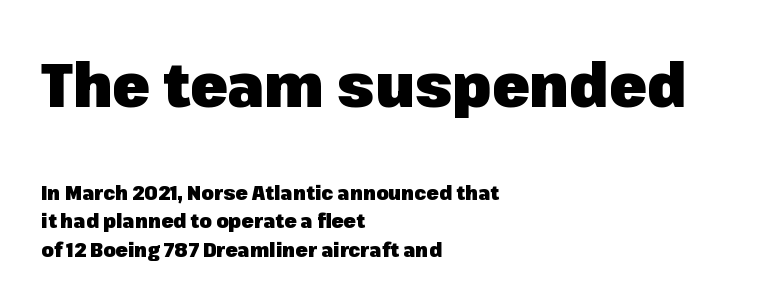
Q: Is the text bold? A: Yes.
Q: Is the text italic (slanted)? A: No, it is upright.
Q: Is the typeface a serif or a sans-serif typeface? A: Sans-serif.
Q: Is the text underlined? A: No.
Q: How is the paragraph aligned? A: Left-aligned.
Q: Is the spacing between letters normal or unusually wide? A: Normal.
Q: Is the spacing between lines tight, normal or loose? A: Normal.
Q: Which block of text is set in a larger size, the first (top) or the second (bottom)? A: The first (top) one.
Q: Width (condensed, normal, or wide)? A: Normal.
Q: Stroke contrast? A: Low.
Q: x-height? A: Medium.
Q: Monospaced? A: No.
